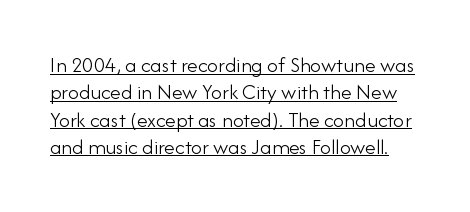
Q: Is the text bold? A: No.
Q: Is the text italic (slanted)? A: No, it is upright.
Q: Is the text underlined? A: Yes.
Q: Is the spacing between letters normal or unusually wide? A: Normal.
